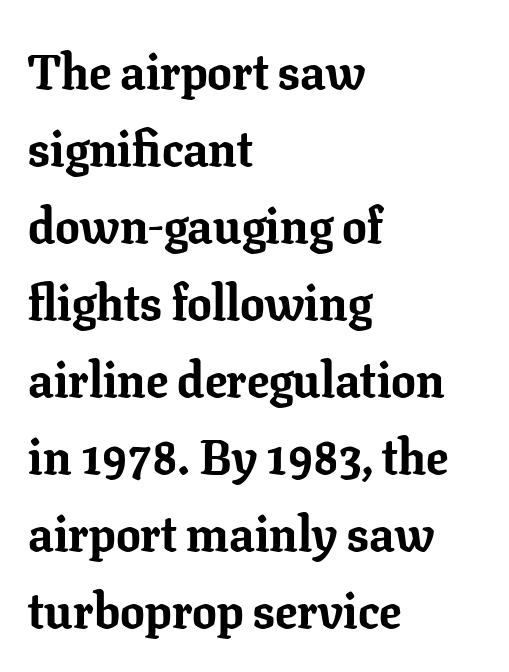
Typeset ragged right — the left edge is the straight one. Notice how thick the strokes are: this is what a full bold looks like. This sample uses an upright cut, with every glyph sitting square on the baseline. The passage shown is typed in a proportional face where columns would drift.
